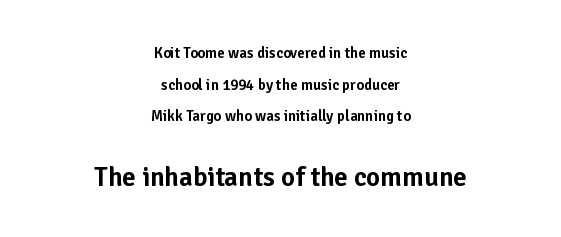
The image shows 27 px text type, upright; set centered, loose line spacing (2.11x), normal letter spacing, not underlined; the second (bottom) block is 1.8x larger.
